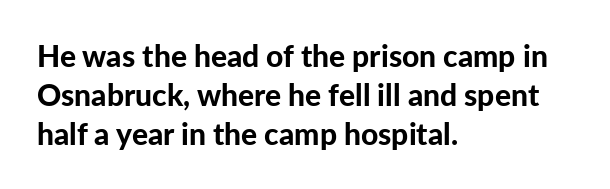
Q: Is the text bold? A: Yes.
Q: Is the text italic (slanted)? A: No, it is upright.
Q: Is the typeface a serif or a sans-serif typeface? A: Sans-serif.
Q: Is the text underlined? A: No.
Q: How is the paragraph aligned? A: Left-aligned.
Q: Is the spacing between letters normal or unusually wide? A: Normal.
Q: Is the spacing between lines tight, normal or loose? A: Normal.
Q: Width (condensed, normal, or wide)? A: Normal.
Q: Stroke contrast? A: Low.
Q: x-height? A: Medium.
Q: Monospaced? A: No.
